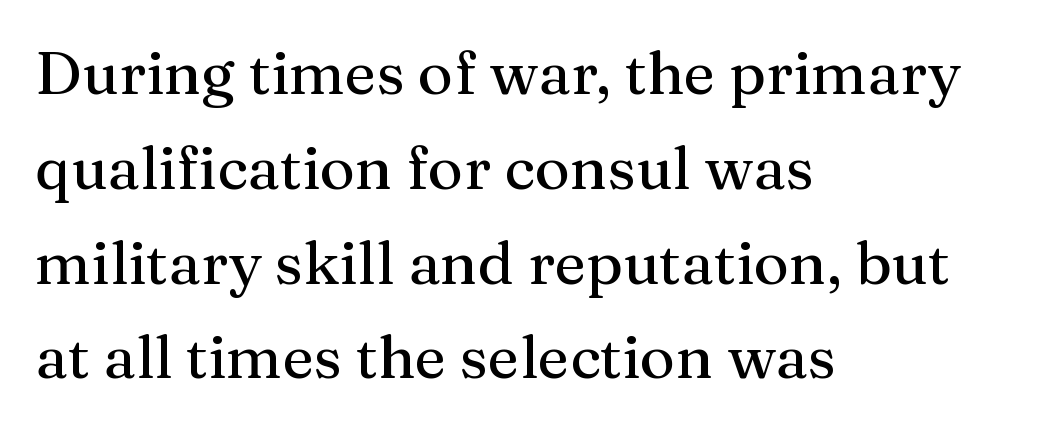
Q: Is the text italic (slanted)? A: No, it is upright.
Q: Is the typeface a serif or a sans-serif typeface? A: Serif.
Q: Is the text underlined? A: No.
Q: How is the paragraph aligned? A: Left-aligned.
Q: Is the spacing between letters normal or unusually wide? A: Normal.
Q: Is the spacing between lines tight, normal or loose? A: Normal.
Q: Width (condensed, normal, or wide)? A: Normal.
Q: Stroke contrast? A: Medium.
Q: x-height? A: Medium.
Q: Monospaced? A: No.
